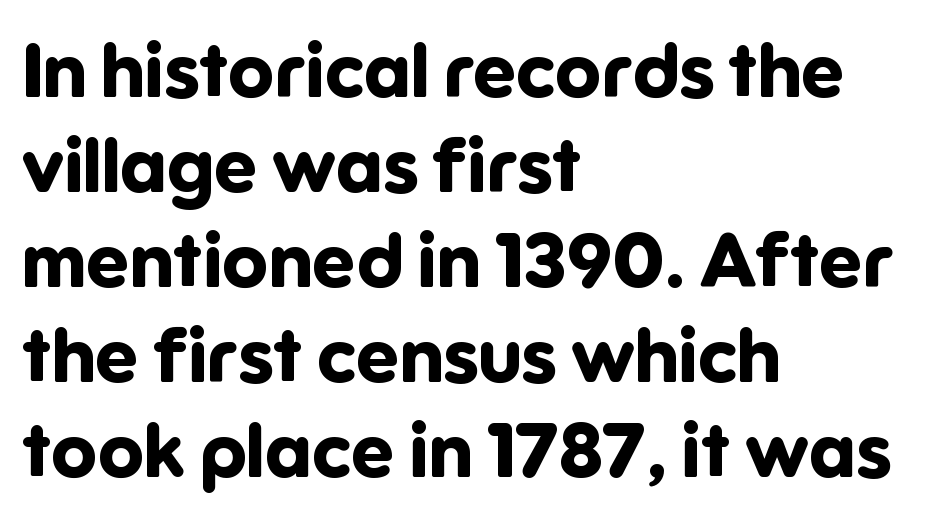
You could not count columns in this text — the font is proportionally spaced. The ragged edge is on the right, which tells us the setting is flush left. Serif or sans? Sans — the stroke terminals are bare. Quick note: not italic, upright.
